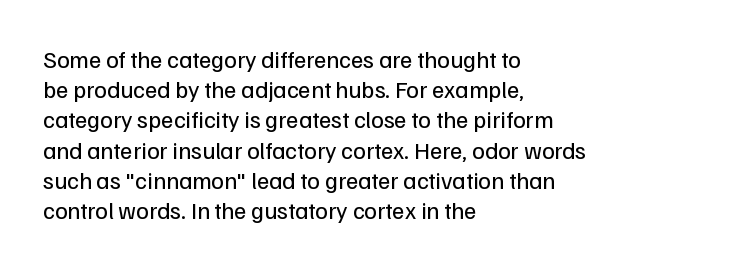
The weight would be labelled regular, book, light, or lighter still. Every stem runs plumb, perpendicular to the baseline. Descender tails drop into unmarked territory. One glance says typical: line gaps are just what's usual.
